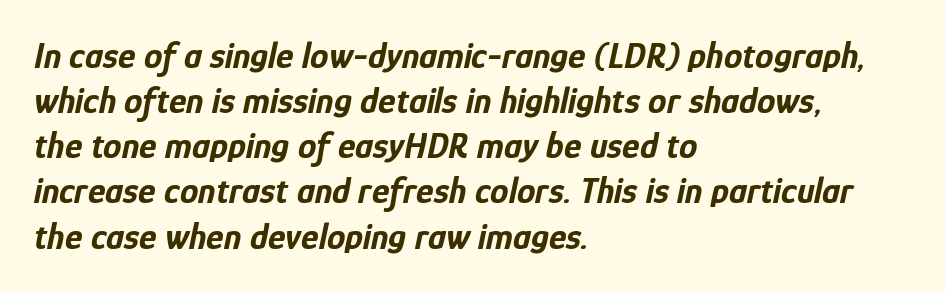
Here the glyphs are tracked normally, forming tight word shapes. Typographic density is high because the face is bold. Characters are canted at an angle relative to the baseline's perpendicular. Unmarked baselines from the first word to the last.
